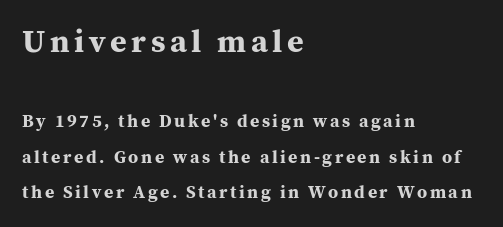
{"serif": "yes", "italic": "no", "bold": "yes", "weight": "bold", "width": "normal", "stroke_contrast": "medium", "x_height": "medium", "monospaced": "no", "underline": "no", "align": "left", "line_spacing": "loose", "line_spacing_ratio": 1.96, "larger_block": "first", "size_ratio": 1.78, "glyph_px": 32}
